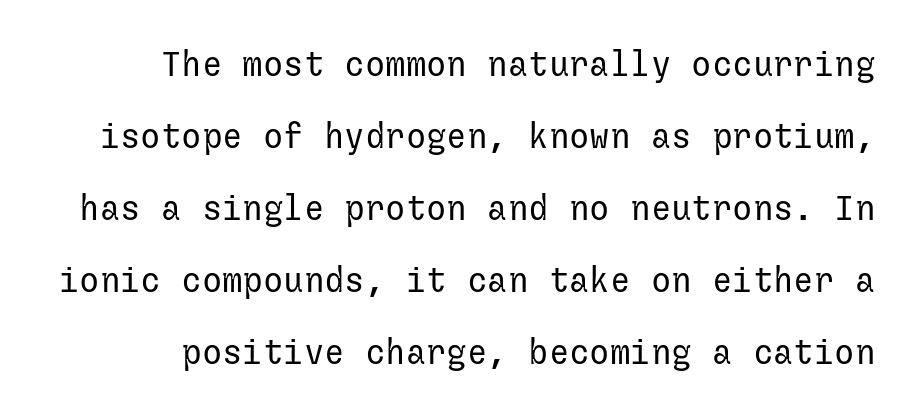
{"serif": "no", "italic": "no", "bold": "no", "weight": "regular", "width": "normal", "stroke_contrast": "low", "x_height": "medium", "underline": "no", "line_spacing": "loose", "line_spacing_ratio": 2.12, "letter_spacing": "normal", "letter_spacing_em": 0.0, "glyph_px": 34}
